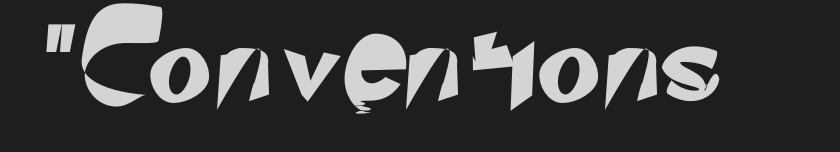
The image shows 79 px sans-serif type; set not underlined; low stroke contrast and a small x-height.
